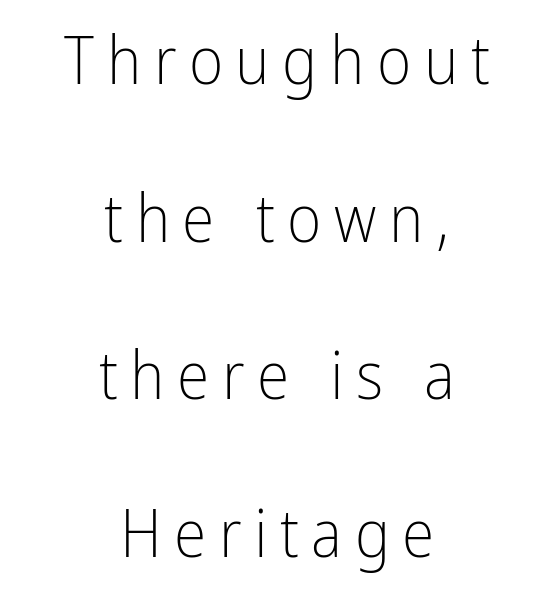
What kind of face is this? One without serifs — a sans. Stroke thickness stays within the range of a standard reading face or lighter. The whitespace from short lines is split evenly between both sides. A clean baseline with only descenders dipping below it. The font's upright variant was chosen for this text.
